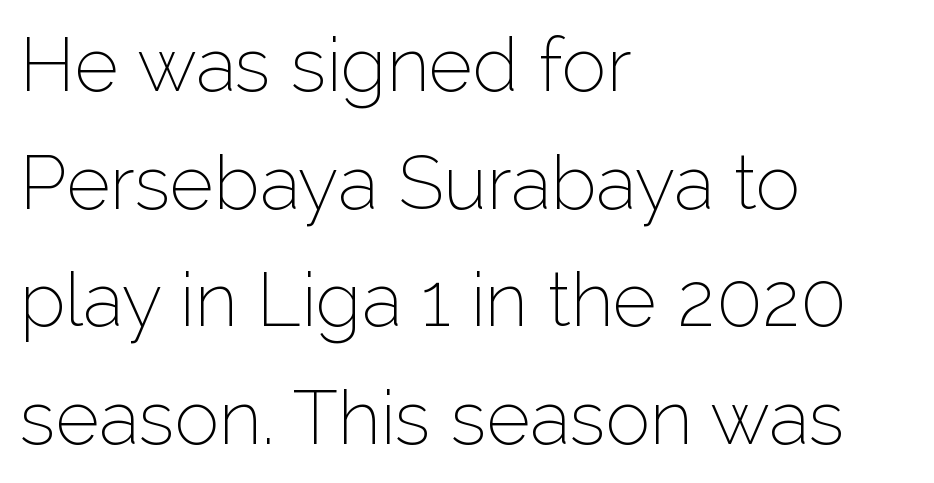
{"serif": "no", "italic": "no", "bold": "no", "weight": "thin", "width": "normal", "stroke_contrast": "low", "x_height": "medium", "monospaced": "no", "underline": "no", "align": "left", "line_spacing": "normal", "line_spacing_ratio": 1.57, "letter_spacing": "normal", "letter_spacing_em": 0.0, "glyph_px": 75}
